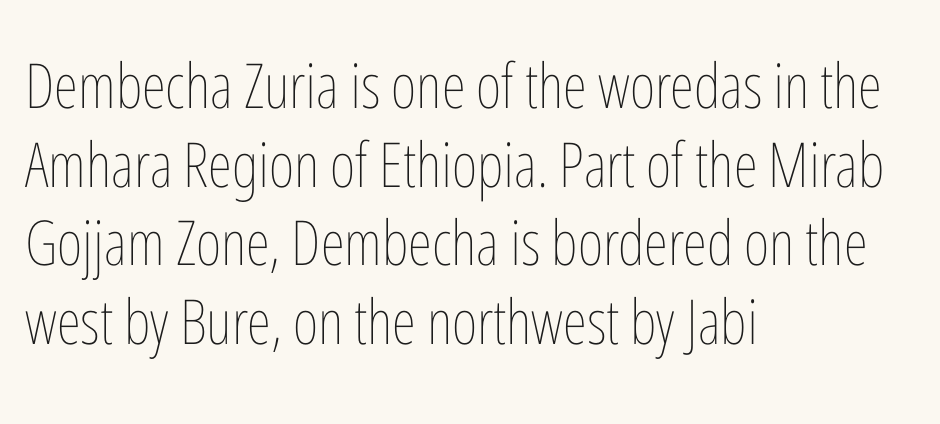
Q: Is the text bold? A: No.
Q: Is the text italic (slanted)? A: No, it is upright.
Q: Is the text underlined? A: No.
Q: How is the paragraph aligned? A: Left-aligned.
Q: Is the spacing between letters normal or unusually wide? A: Normal.
Q: Is the spacing between lines tight, normal or loose? A: Normal.
Q: Width (condensed, normal, or wide)? A: Condensed.
Q: Stroke contrast? A: Low.
Q: x-height? A: Medium.
Q: Monospaced? A: No.
